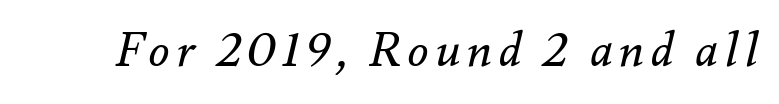
Here the designer chose a conventional face with non-uniform glyph widths. The text carries the slant typical of an italic or oblique font. Heaviness? Minimal to ordinary, like unemphasized prose. Descender tails drop into unmarked territory.
